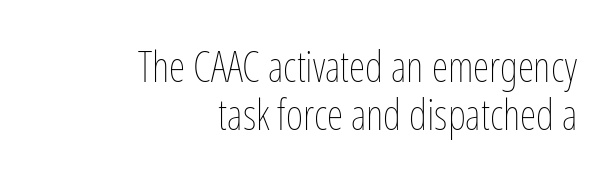
If you drew a line through each stem, it would be perfectly vertical. This sample trades vertical openness for compactness between lines. Spacing between characters is what you'd get straight out of the box. This sample has the flowing, uneven cadence of proportional lettering. The weight tops out at a normal text grade. The passage is arranged like a letterhead date or caption credit — flush right.
